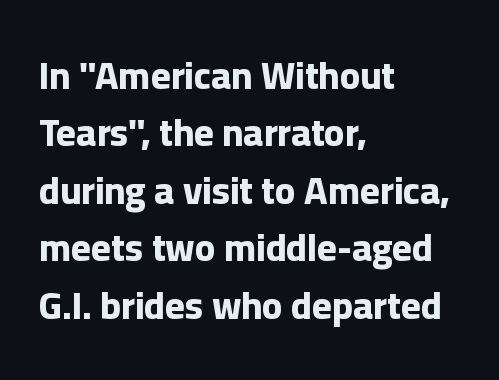
Tracking value appears to be zero — textbook default spacing. Proportional: the letters do not fall into vertical columns. Bare-footed words on every line. When letters stand straight like this, we call the style roman or upright. Line spacing here is normal. Pretty heavy lettering here — definitely bold.
